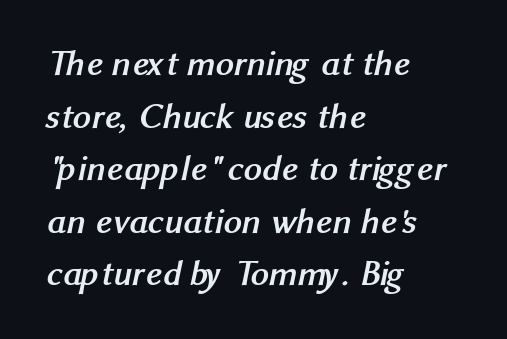
{"serif": "no", "bold": "yes", "weight": "semibold", "width": "normal", "stroke_contrast": "medium", "x_height": "medium", "monospaced": "no", "underline": "no", "align": "left", "line_spacing": "normal", "line_spacing_ratio": 1.46, "letter_spacing": "normal", "letter_spacing_em": 0.0, "glyph_px": 36}
